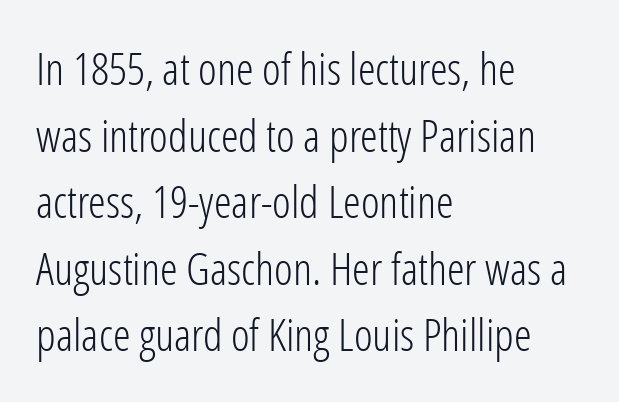
{"serif": "no", "italic": "no", "bold": "no", "weight": "light", "width": "condensed", "stroke_contrast": "low", "x_height": "medium", "monospaced": "no", "underline": "no", "align": "left", "line_spacing": "normal", "line_spacing_ratio": 1.48, "letter_spacing": "normal", "letter_spacing_em": 0.0, "glyph_px": 45}
